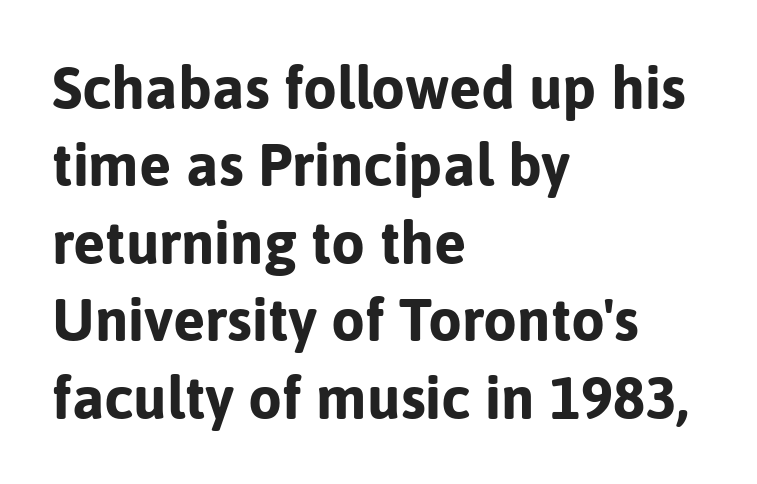
Just letters on the line, the space beneath them empty. There is no visible air inserted between adjacent glyphs. Casual observation: everything's shoved over to the left. Successive baselines arrive at the customary interval. The typography opts for an upright posture over an oblique one. The rendering uses natural spacing where letterforms have individual widths.
